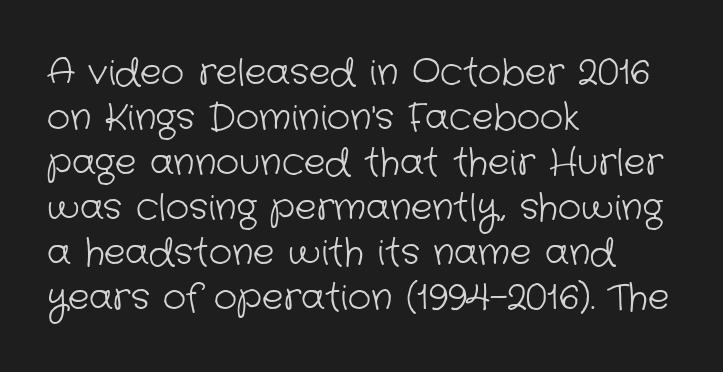
{"serif": "no", "bold": "no", "weight": "light", "width": "normal", "stroke_contrast": "low", "x_height": "medium", "monospaced": "no", "underline": "no", "align": "left", "line_spacing": "normal", "line_spacing_ratio": 1.25, "letter_spacing": "normal", "letter_spacing_em": 0.0, "glyph_px": 36}
